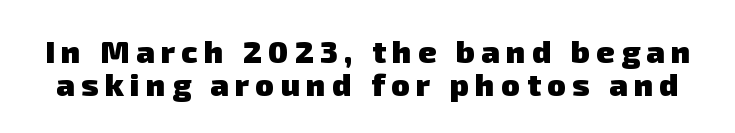
Q: Is the text bold? A: Yes.
Q: Is the typeface a serif or a sans-serif typeface? A: Sans-serif.
Q: Is the text underlined? A: No.
Q: Is the spacing between letters normal or unusually wide? A: Unusually wide.
Q: Is the spacing between lines tight, normal or loose? A: Tight.
Q: Width (condensed, normal, or wide)? A: Normal.
Q: Stroke contrast? A: Low.
Q: x-height? A: Medium.
Q: Monospaced? A: No.
